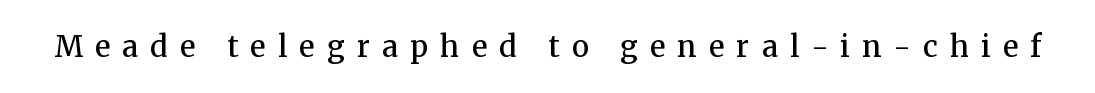
Note: serifs present on the glyphs. The gaps between neighbouring characters are conspicuously large. When letters stand straight like this, we call the style roman or upright. Caption: semibold face, moderately heavy strokes.
